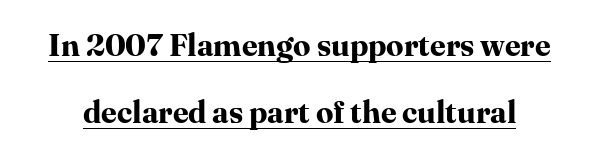
To sum up the face: it has serifs. Observe the ordinary spacing: letters are neighbours, not strangers. Is there any slant? The stems are plumb. Does a line run under the words? Yes, clearly. Each new line begins a long way beneath the previous one. Caption: bold face, heavy strokes.
